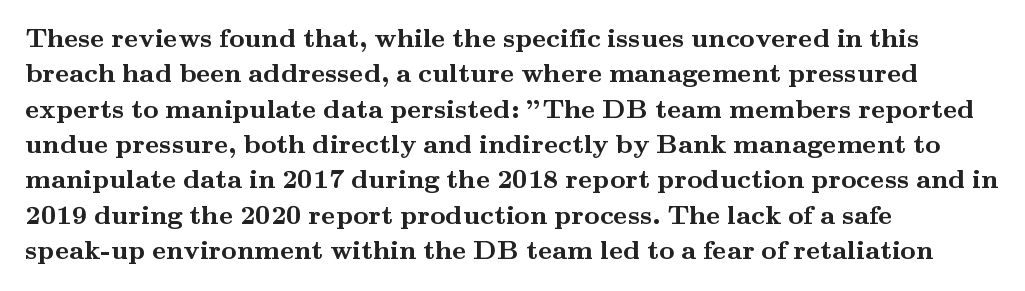
A clean baseline with only descenders dipping below it. These lines stack with their left ends in a neat column. Regular leading. Pretty heavy lettering here — definitely bold. Does extra space separate the letters? No, they use regular spacing.
